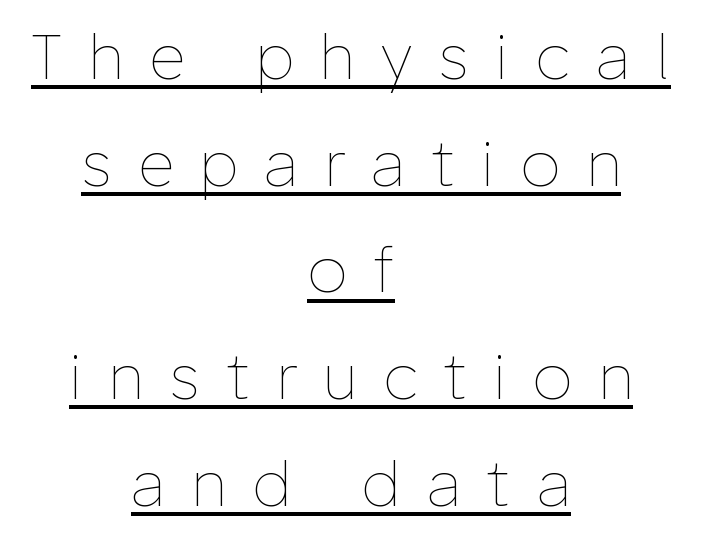
Unlike italic type, these characters show no tilt at all. The rendering inserts visible extra space after every character. This is underlined copy, the kind a proofreader might mark for attention. Each letter keeps its own natural width here, so spacing adapts to shape.
